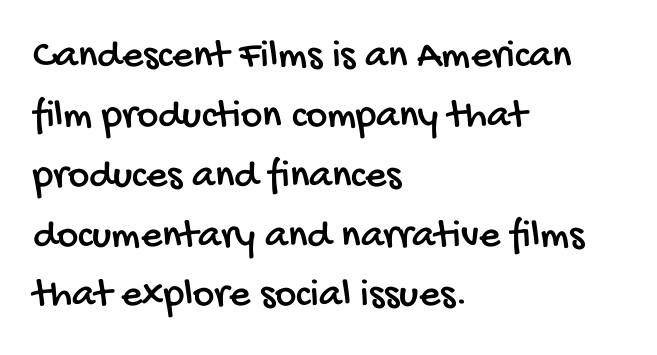
Normally led — the rows are evenly, conventionally spaced. Character widths vary here, with narrow letters taking less room than wide ones. Horizontally, the lines are justified to the leading edge only. The space beneath each line is pristine and unruled. Students, note that the glyphs here touch the page at normal intervals. Serifs: no, the terminals of the letterforms are clean.
